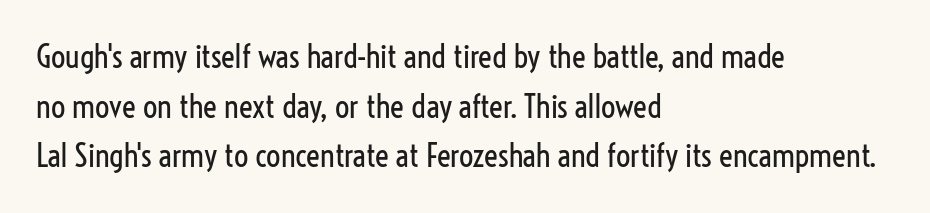
{"serif": "no", "italic": "no", "bold": "no", "weight": "regular", "width": "condensed", "stroke_contrast": "low", "x_height": "medium", "monospaced": "no", "underline": "no", "align": "left", "line_spacing": "normal", "line_spacing_ratio": 1.55, "letter_spacing": "normal", "letter_spacing_em": 0.0, "glyph_px": 32}
